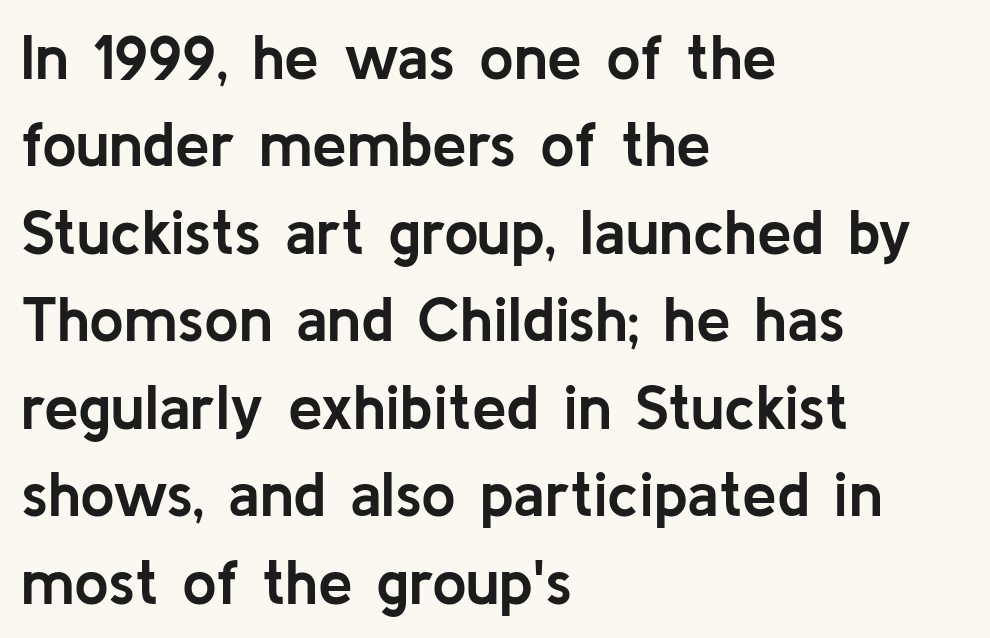
{"serif": "no", "italic": "no", "bold": "yes", "weight": "semibold", "width": "normal", "stroke_contrast": "low", "x_height": "medium", "monospaced": "no", "underline": "no", "align": "left", "line_spacing": "normal", "line_spacing_ratio": 1.41, "letter_spacing": "normal", "letter_spacing_em": 0.0, "glyph_px": 62}
